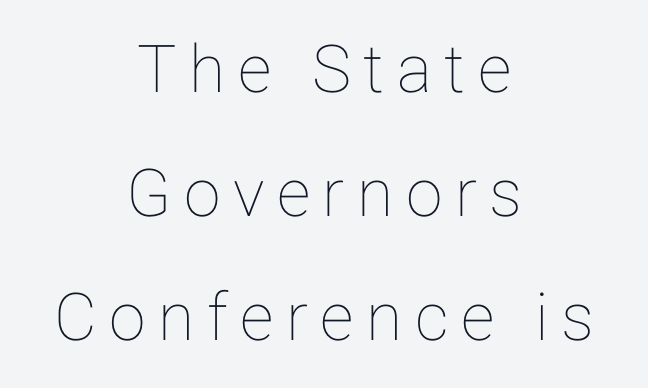
This sample has the flowing, uneven cadence of proportional lettering. Posture: upright roman. Any mark beneath the type? The region is blank. The paragraph has two soft edges and a firm central axis.
